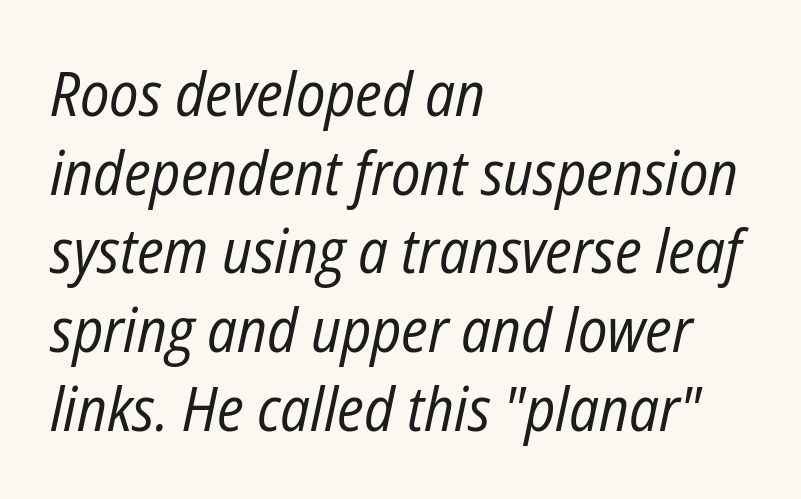
A student would call this left alignment; a typographer would say flush left, rag right. Think of a printed novel: that variable character pitch is what you see here. Type without underlining. It's the slanting kind of type. The space between consecutive lines is moderate.
